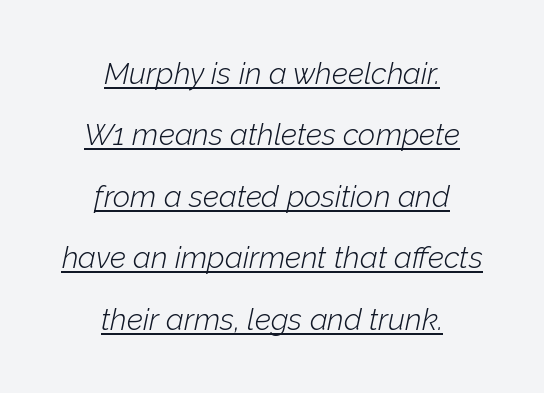
Q: Is the text bold? A: No.
Q: Is the text italic (slanted)? A: Yes, it leans right by about 12 degrees.
Q: Is the text underlined? A: Yes.
Q: How is the paragraph aligned? A: Centered.
Q: Is the spacing between letters normal or unusually wide? A: Normal.
Q: Is the spacing between lines tight, normal or loose? A: Loose.
Q: Width (condensed, normal, or wide)? A: Normal.
Q: Stroke contrast? A: Low.
Q: x-height? A: Medium.
Q: Monospaced? A: No.
